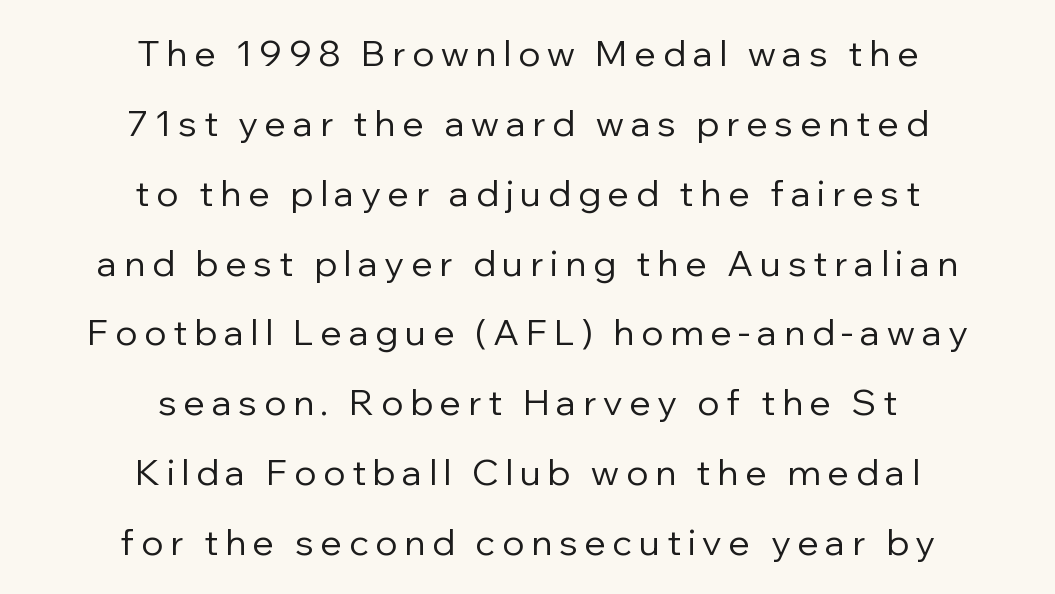
Quick note: not italic, upright. This reads as an unemphasized weight, regular at the heaviest. Spacing verdict: proportional, widths tailored to each character. Note: no serifs on the glyphs. Only glyphs here, with clear space below each row.
